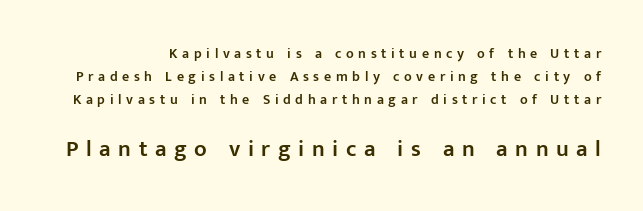
{"italic": "no", "bold": "semi", "underline": "no", "line_spacing": "normal", "line_spacing_ratio": 1.65, "letter_spacing": "wide", "letter_spacing_em": 0.33, "larger_block": "second", "size_ratio": 1.64, "glyph_px": 23}
